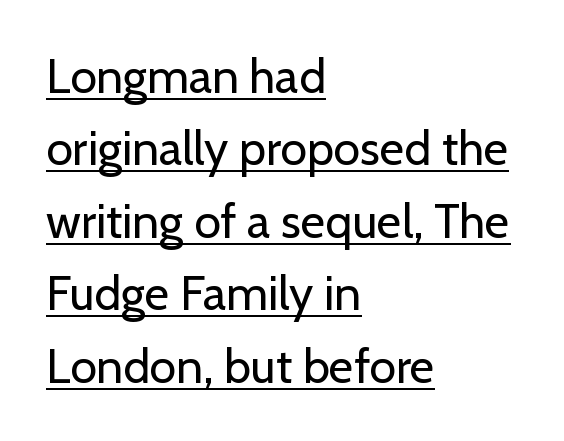
{"serif": "no", "italic": "no", "bold": "no", "weight": "regular", "width": "normal", "stroke_contrast": "low", "x_height": "medium", "monospaced": "no", "underline": "yes", "align": "left", "line_spacing": "normal", "line_spacing_ratio": 1.51, "letter_spacing": "normal", "letter_spacing_em": 0.0, "glyph_px": 48}
